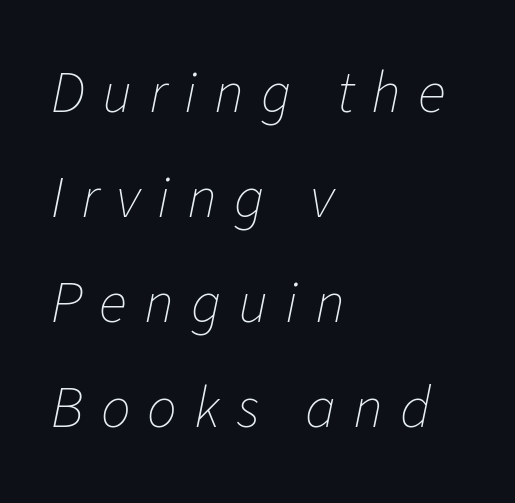
Q: Is the text bold? A: No.
Q: Is the text italic (slanted)? A: Yes, it leans right by about 11 degrees.
Q: Is the text underlined? A: No.
Q: How is the paragraph aligned? A: Left-aligned.
Q: Is the spacing between letters normal or unusually wide? A: Unusually wide.
Q: Width (condensed, normal, or wide)? A: Normal.
Q: Stroke contrast? A: Low.
Q: x-height? A: Medium.
Q: Monospaced? A: No.
